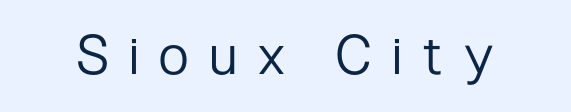
How are the letters spaced? Widely, with obvious added tracking. The glyphs in this specimen are sans serif. These lines were composed using upright roman letters. Descenders hang freely into open space.
